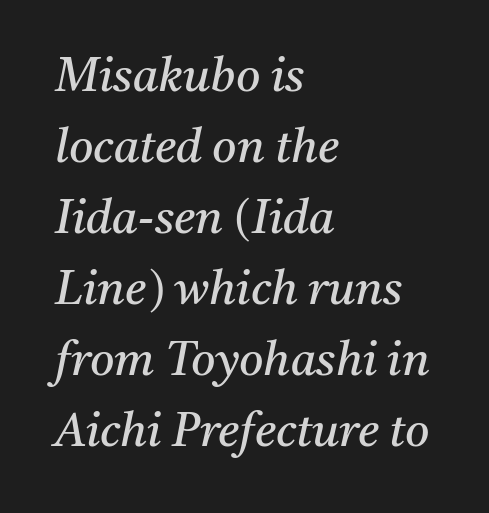
Q: Is the text bold? A: No.
Q: Is the text italic (slanted)? A: Yes, it leans right by about 11 degrees.
Q: Is the typeface a serif or a sans-serif typeface? A: Serif.
Q: Is the text underlined? A: No.
Q: How is the paragraph aligned? A: Left-aligned.
Q: Is the spacing between letters normal or unusually wide? A: Normal.
Q: Is the spacing between lines tight, normal or loose? A: Normal.
Q: Width (condensed, normal, or wide)? A: Normal.
Q: Stroke contrast? A: Medium.
Q: x-height? A: Medium.
Q: Monospaced? A: No.
